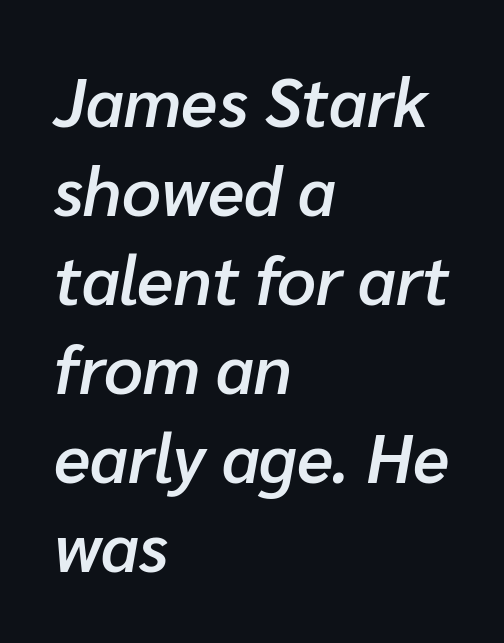
{"italic": "yes", "lean": "right", "slant_degrees": 10, "bold": "semi", "weight": "semibold", "width": "normal", "stroke_contrast": "low", "x_height": "medium", "monospaced": "no", "underline": "no", "align": "left", "line_spacing": "normal", "line_spacing_ratio": 1.31, "letter_spacing": "normal", "letter_spacing_em": 0.0, "glyph_px": 68}
